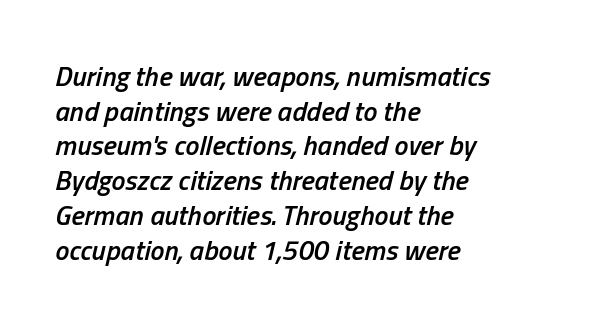
{"italic": "yes", "lean": "right", "slant_degrees": 13, "bold": "semi", "weight": "semibold", "width": "condensed", "stroke_contrast": "low", "x_height": "medium", "monospaced": "no", "underline": "no", "align": "left", "line_spacing_ratio": 1.24, "letter_spacing": "normal", "letter_spacing_em": 0.0, "glyph_px": 28}
